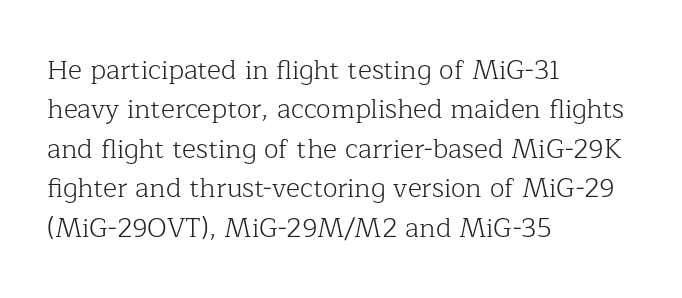
{"italic": "no", "bold": "no", "underline": "no", "align": "left", "line_spacing": "normal", "line_spacing_ratio": 1.46, "letter_spacing": "normal", "letter_spacing_em": 0.0, "glyph_px": 27}
